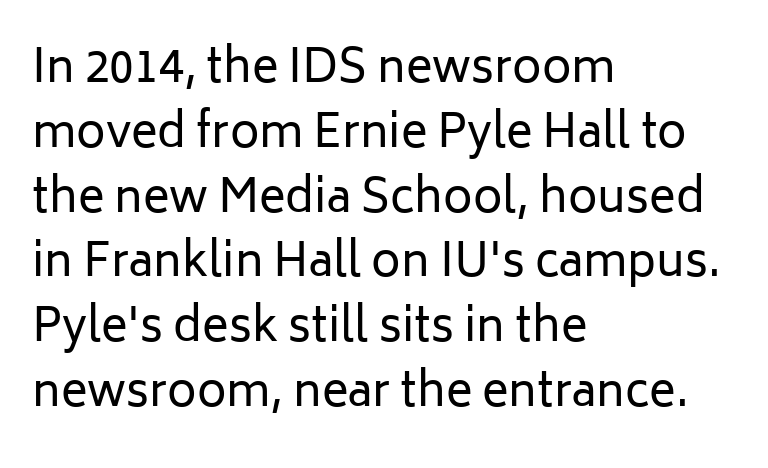
Q: Is the text bold? A: No.
Q: Is the text italic (slanted)? A: No, it is upright.
Q: Is the typeface a serif or a sans-serif typeface? A: Sans-serif.
Q: Is the text underlined? A: No.
Q: How is the paragraph aligned? A: Left-aligned.
Q: Is the spacing between letters normal or unusually wide? A: Normal.
Q: Is the spacing between lines tight, normal or loose? A: Normal.
Q: Width (condensed, normal, or wide)? A: Normal.
Q: Stroke contrast? A: Low.
Q: x-height? A: Medium.
Q: Monospaced? A: No.
